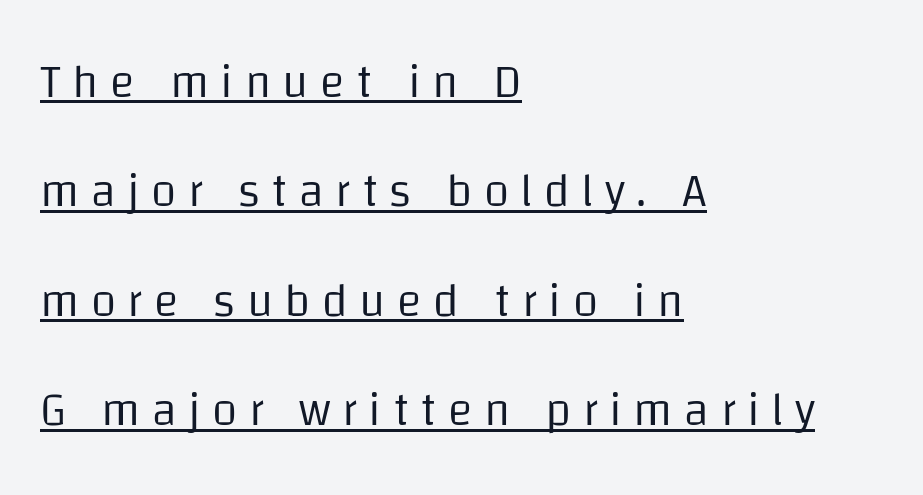
The image shows 46 px regular-weight sans-serif type, upright; set left-aligned, loose line spacing (2.38x), unusually wide letter spacing (+0.25 em), underlined; low stroke contrast and a large x-height.
